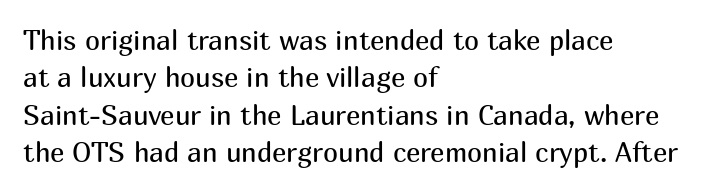
Interline gaps are of average width in this sample. Inter-character spacing is left at the font's built-in metrics. If you drew a line through each stem, it would be perfectly vertical. Words float on clear page, feet unadorned. Each line starts at the same left margin while the right side varies.
